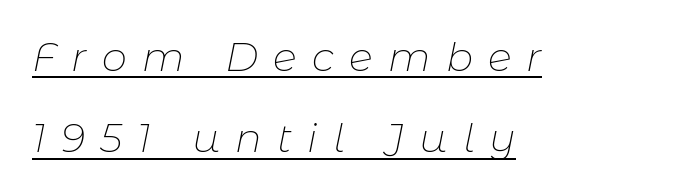
{"italic": "yes", "lean": "right", "slant_degrees": 11, "bold": "no", "weight": "thin", "width": "normal", "stroke_contrast": "low", "x_height": "medium", "monospaced": "no", "underline": "yes", "align": "left", "line_spacing": "loose", "line_spacing_ratio": 2.03, "letter_spacing": "wide", "letter_spacing_em": 0.38, "glyph_px": 40}
